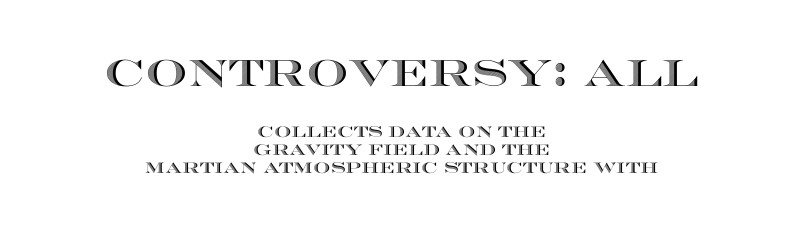
The image shows 37 px wide type, upright; set centered, line spacing 1.2x, normal letter spacing, not underlined; the first (top) block is 2.47x larger; a large x-height.
